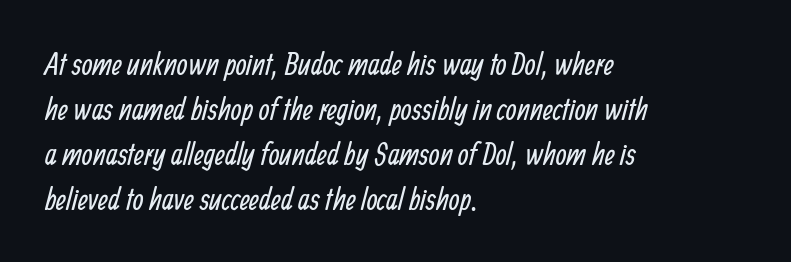
The image shows 31 px regular-weight, condensed sans-serif type; set left-aligned, normal line spacing (1.45x), normal letter spacing, not underlined; low stroke contrast and a medium x-height.
